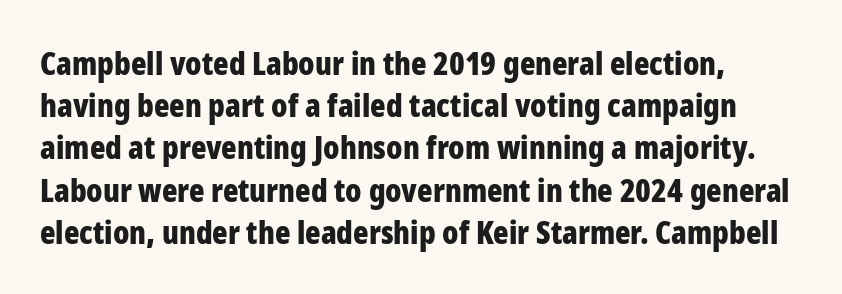
The image shows 32 px bold, condensed sans-serif type, upright; set left-aligned, normal line spacing (1.32x), normal letter spacing, not underlined; low stroke contrast and a medium x-height.
